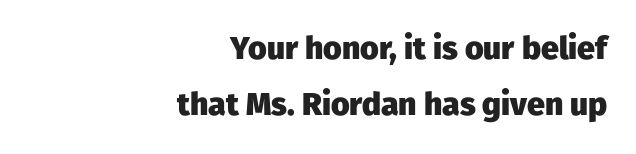
{"serif": "no", "italic": "no", "bold": "yes", "weight": "heavy", "width": "normal", "stroke_contrast": "low", "x_height": "medium", "monospaced": "no", "underline": "no", "align": "right", "line_spacing_ratio": 1.76, "letter_spacing": "normal", "letter_spacing_em": 0.0, "glyph_px": 32}
